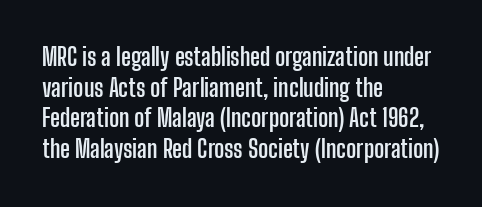
Summary of weight: heavy, a full bold. Tracking value appears to be zero — textbook default spacing. No italicization has been applied; the sample stays upright. The words here are not underlined. A normal amount of white space separates one row of letters from the next.
